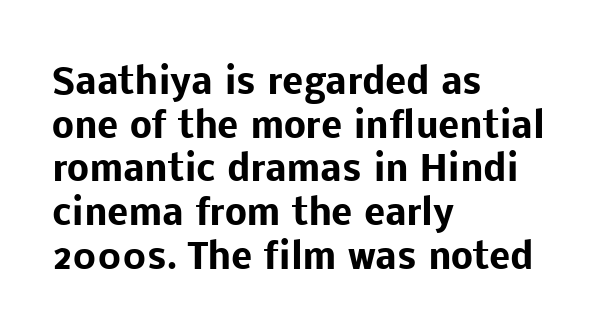
Q: Is the text bold? A: Yes.
Q: Is the text italic (slanted)? A: No, it is upright.
Q: Is the typeface a serif or a sans-serif typeface? A: Sans-serif.
Q: Is the text underlined? A: No.
Q: How is the paragraph aligned? A: Left-aligned.
Q: Is the spacing between letters normal or unusually wide? A: Normal.
Q: Is the spacing between lines tight, normal or loose? A: Normal.
Q: Width (condensed, normal, or wide)? A: Normal.
Q: Stroke contrast? A: Low.
Q: x-height? A: Medium.
Q: Monospaced? A: No.
